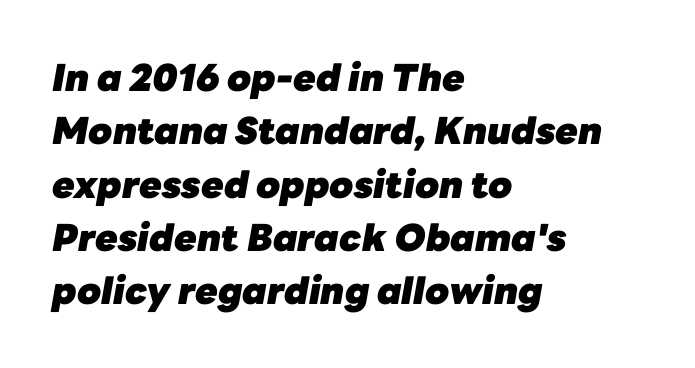
Observe the ordinary spacing: letters are neighbours, not strangers. The words here are not underlined. The glyphs look as if they've been sheared to an angle. Typographic density is high because the face is bold.
